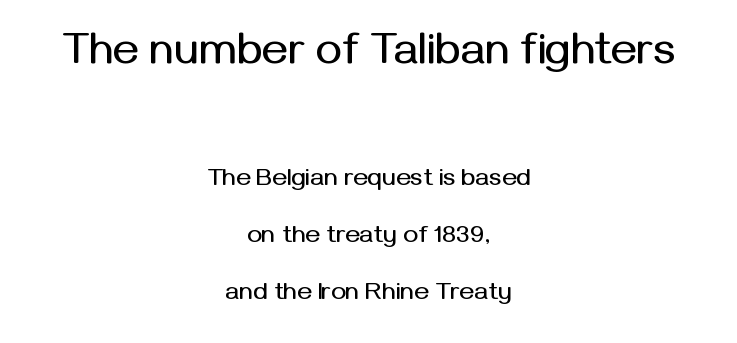
The image shows 44 px sans-serif type, upright; set centered, loose line spacing (2.29x), normal letter spacing, not underlined; the first (top) block is 1.76x larger; medium stroke contrast and a medium x-height.
